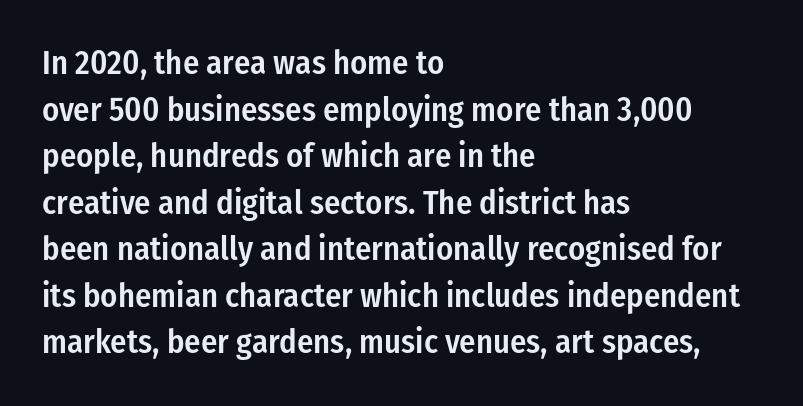
The image shows 34 px semibold, condensed sans-serif type, upright; set left-aligned, normal line spacing (1.37x), normal letter spacing, not underlined; low stroke contrast and a medium x-height.
